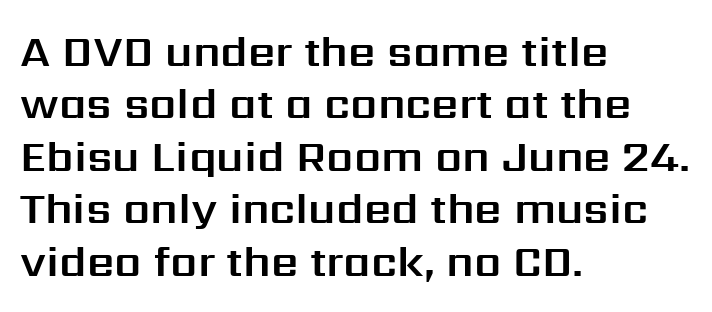
{"serif": "no", "italic": "no", "width": "normal", "stroke_contrast": "medium", "x_height": "medium", "monospaced": "no", "underline": "no", "align": "left", "line_spacing_ratio": 1.22, "letter_spacing": "normal", "letter_spacing_em": 0.0, "glyph_px": 43}
